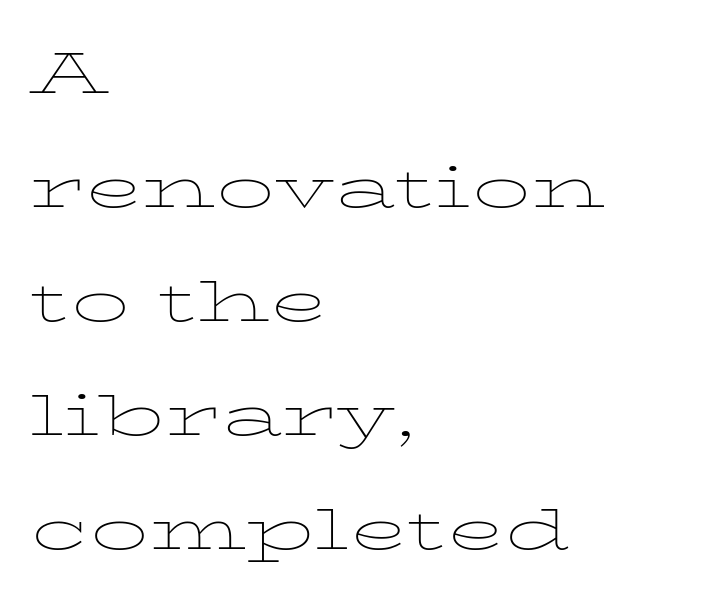
Q: Is the text bold? A: No.
Q: Is the text italic (slanted)? A: No, it is upright.
Q: Is the text underlined? A: No.
Q: How is the paragraph aligned? A: Left-aligned.
Q: Is the spacing between letters normal or unusually wide? A: Normal.
Q: Is the spacing between lines tight, normal or loose? A: Normal.
Q: Width (condensed, normal, or wide)? A: Wide.
Q: Stroke contrast? A: Low.
Q: x-height? A: Medium.
Q: Monospaced? A: No.
